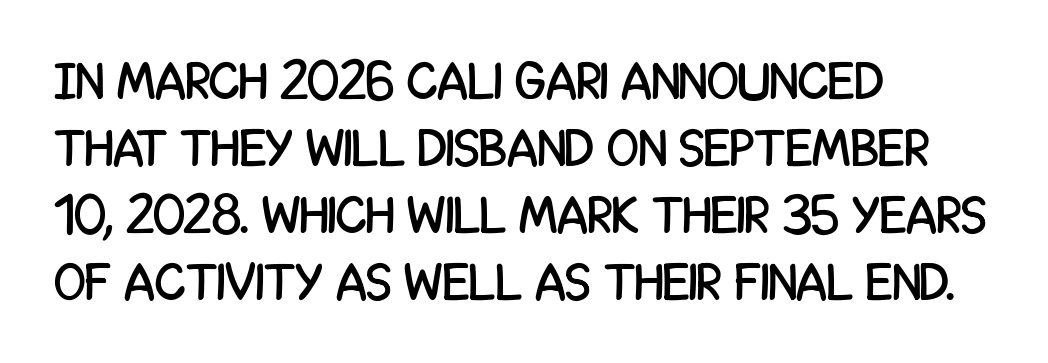
Q: Is the text italic (slanted)? A: No, it is upright.
Q: Is the typeface a serif or a sans-serif typeface? A: Sans-serif.
Q: Is the text underlined? A: No.
Q: How is the paragraph aligned? A: Left-aligned.
Q: Is the spacing between letters normal or unusually wide? A: Normal.
Q: Is the spacing between lines tight, normal or loose? A: Normal.
Q: Width (condensed, normal, or wide)? A: Condensed.
Q: Stroke contrast? A: Low.
Q: x-height? A: Large.
Q: Monospaced? A: No.
